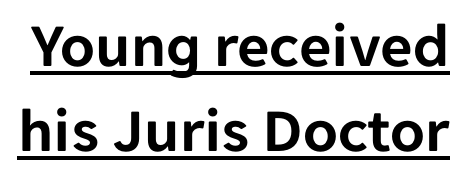
The image shows 63 px sans-serif type, upright; set normal line spacing (1.35x), normal letter spacing, underlined; low stroke contrast and a medium x-height.
